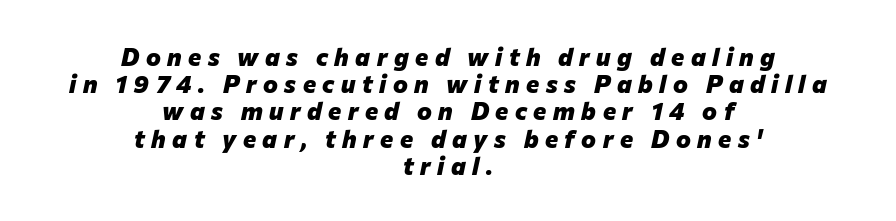
{"italic": "yes", "lean": "right", "slant_degrees": 12, "bold": "yes", "underline": "no", "align": "center", "line_spacing": "tight", "line_spacing_ratio": 1.09, "letter_spacing": "wide", "letter_spacing_em": 0.26, "glyph_px": 25}
